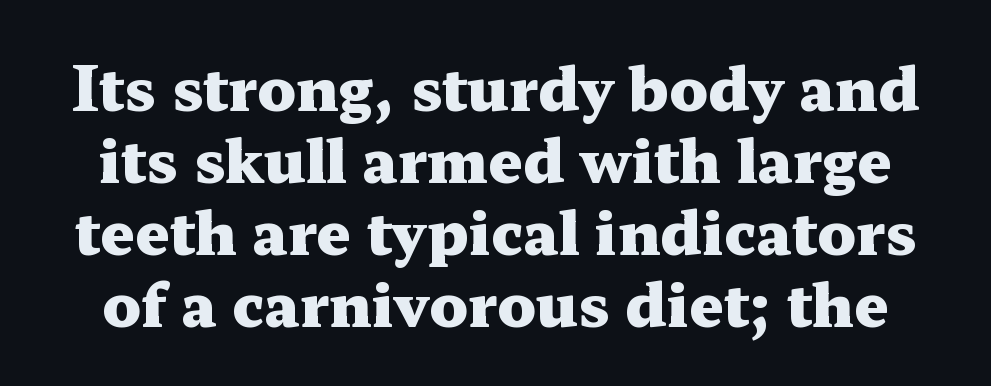
The image shows 60 px heavy, wide serif type, upright; set line spacing 1.2x, normal letter spacing, not underlined; medium stroke contrast and a medium x-height.
